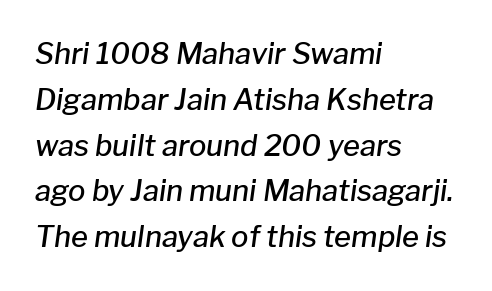
{"italic": "yes", "lean": "right", "slant_degrees": 8, "bold": "semi", "weight": "semibold", "width": "normal", "stroke_contrast": "low", "x_height": "medium", "monospaced": "no", "underline": "no", "align": "left", "line_spacing": "normal", "line_spacing_ratio": 1.58, "letter_spacing": "normal", "letter_spacing_em": 0.0, "glyph_px": 29}
